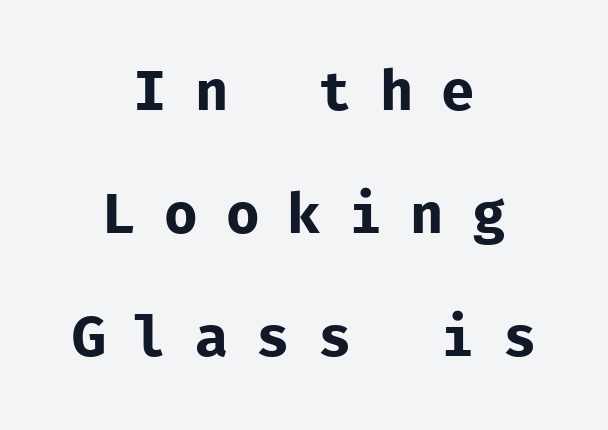
The image shows 56 px regular-weight sans-serif type, upright, monospaced; set centered, loose line spacing (2.2x), unusually wide letter spacing (+0.5 em), not underlined; low stroke contrast and a medium x-height.
